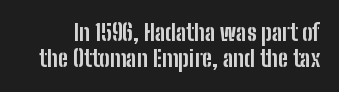
Q: Is the text bold? A: Yes.
Q: Is the text italic (slanted)? A: No, it is upright.
Q: Is the text underlined? A: No.
Q: Is the spacing between letters normal or unusually wide? A: Normal.
